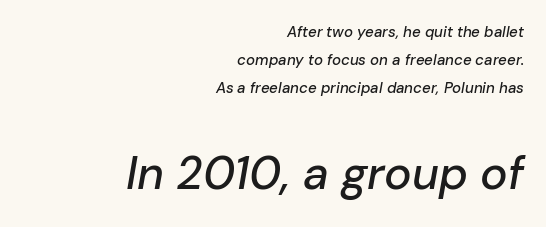
Q: Is the text italic (slanted)? A: Yes, it leans right by about 10 degrees.
Q: Is the text underlined? A: No.
Q: How is the paragraph aligned? A: Right-aligned.
Q: Is the spacing between letters normal or unusually wide? A: Normal.
Q: Which block of text is set in a larger size, the first (top) or the second (bottom)? A: The second (bottom) one.
Q: Width (condensed, normal, or wide)? A: Normal.
Q: Stroke contrast? A: Low.
Q: x-height? A: Medium.
Q: Monospaced? A: No.
